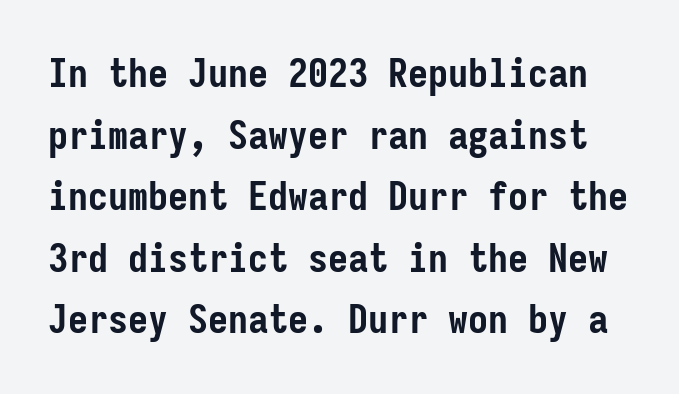
{"serif": "no", "italic": "no", "bold": "yes", "weight": "semibold", "width": "condensed", "stroke_contrast": "low", "x_height": "medium", "monospaced": "yes", "underline": "no", "line_spacing": "normal", "line_spacing_ratio": 1.54, "letter_spacing": "normal", "letter_spacing_em": 0.0, "glyph_px": 40}
